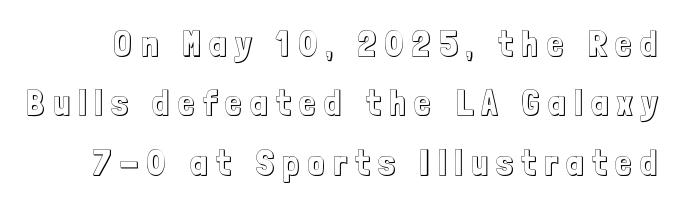
{"italic": "no", "width": "condensed", "x_height": "medium", "monospaced": "no", "underline": "no", "line_spacing": "normal", "line_spacing_ratio": 1.65, "letter_spacing": "wide", "letter_spacing_em": 0.25, "glyph_px": 36}
